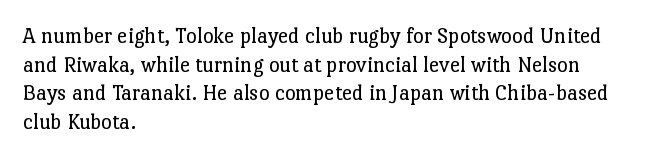
{"italic": "no", "bold": "no", "underline": "no", "align": "left", "line_spacing": "normal", "line_spacing_ratio": 1.25, "letter_spacing": "normal", "letter_spacing_em": 0.0, "glyph_px": 23}
